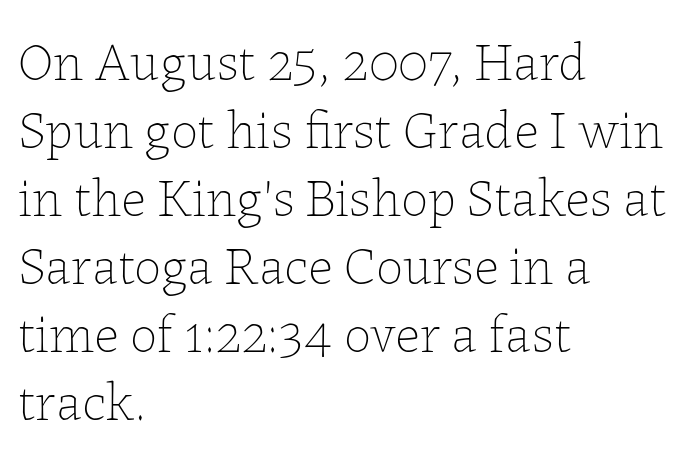
A typesetter would mark this as roman, not italic. The letters advance in unequal steps, a hallmark of proportional type. Is the block centered? No — it sits flush against the left margin. Caption: standard tracking, unaltered. The designer left line spacing at the default. The strip under each line holds only bare page.
